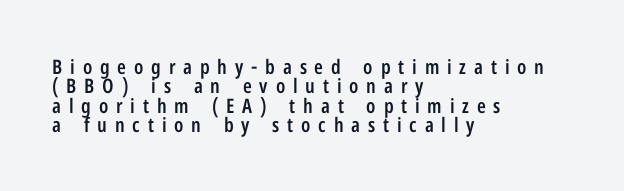
Q: Is the text bold? A: Semi-bold.
Q: Is the text italic (slanted)? A: No, it is upright.
Q: Is the text underlined? A: No.
Q: How is the paragraph aligned? A: Left-aligned.
Q: Is the spacing between letters normal or unusually wide? A: Unusually wide.
Q: Is the spacing between lines tight, normal or loose? A: Tight.
